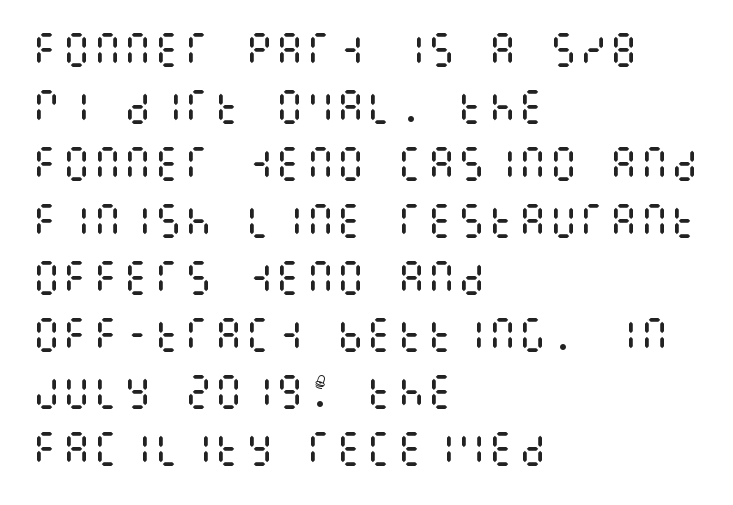
{"italic": "no", "bold": "no", "weight": "regular", "width": "condensed", "stroke_contrast": "medium", "x_height": "large", "underline": "no", "align": "left", "line_spacing": "normal", "line_spacing_ratio": 1.5, "letter_spacing": "normal", "letter_spacing_em": 0.0, "glyph_px": 38}
